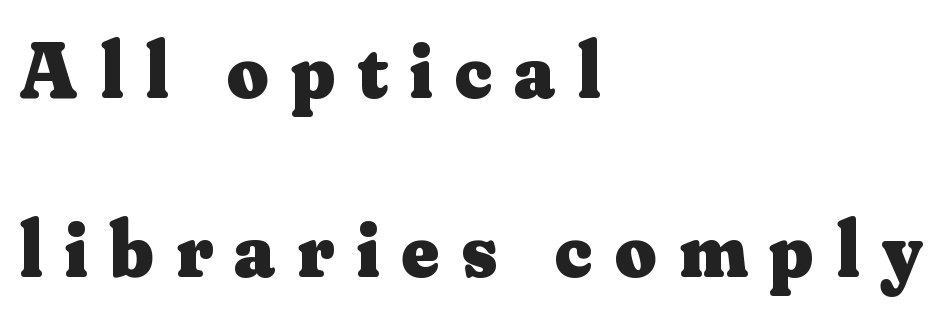
Q: Is the text bold? A: Yes.
Q: Is the text italic (slanted)? A: No, it is upright.
Q: Is the typeface a serif or a sans-serif typeface? A: Serif.
Q: Is the text underlined? A: No.
Q: How is the paragraph aligned? A: Left-aligned.
Q: Is the spacing between letters normal or unusually wide? A: Unusually wide.
Q: Is the spacing between lines tight, normal or loose? A: Loose.
Q: Width (condensed, normal, or wide)? A: Normal.
Q: Stroke contrast? A: Medium.
Q: x-height? A: Small.
Q: Monospaced? A: No.
